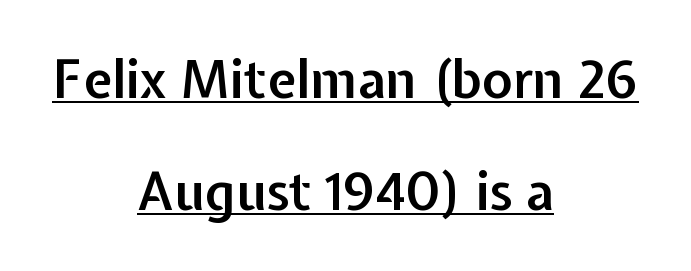
Q: Is the text bold? A: Semi-bold.
Q: Is the text italic (slanted)? A: No, it is upright.
Q: Is the typeface a serif or a sans-serif typeface? A: Sans-serif.
Q: Is the text underlined? A: Yes.
Q: How is the paragraph aligned? A: Centered.
Q: Is the spacing between letters normal or unusually wide? A: Normal.
Q: Is the spacing between lines tight, normal or loose? A: Loose.
Q: Width (condensed, normal, or wide)? A: Normal.
Q: Stroke contrast? A: Low.
Q: x-height? A: Medium.
Q: Monospaced? A: No.
